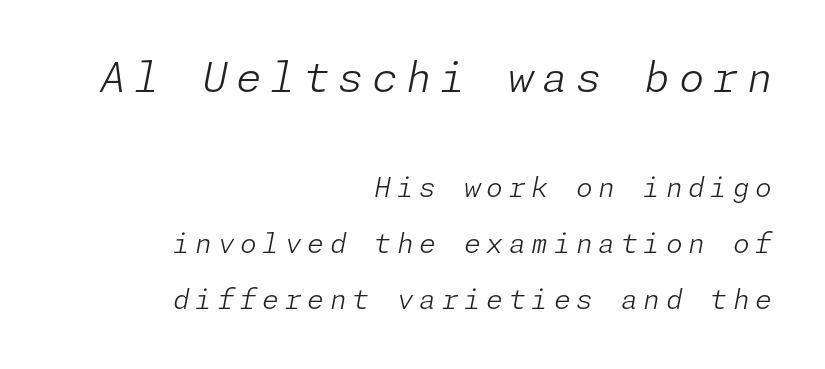
Q: Is the text bold? A: No.
Q: Is the text italic (slanted)? A: Yes, it leans right by about 11 degrees.
Q: Is the text underlined? A: No.
Q: How is the paragraph aligned? A: Right-aligned.
Q: Is the spacing between letters normal or unusually wide? A: Unusually wide.
Q: Is the spacing between lines tight, normal or loose? A: Loose.
Q: Which block of text is set in a larger size, the first (top) or the second (bottom)? A: The first (top) one.
Q: Width (condensed, normal, or wide)? A: Normal.
Q: Stroke contrast? A: Low.
Q: x-height? A: Medium.
